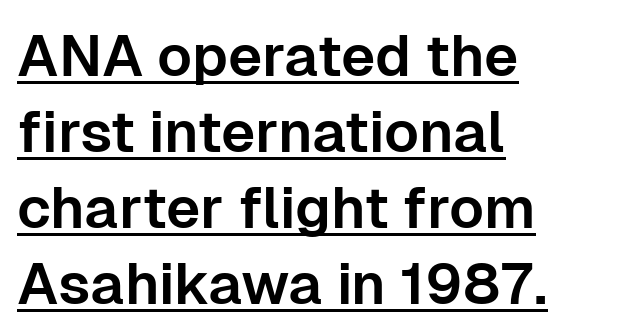
Q: Is the text italic (slanted)? A: No, it is upright.
Q: Is the typeface a serif or a sans-serif typeface? A: Sans-serif.
Q: Is the text underlined? A: Yes.
Q: How is the paragraph aligned? A: Left-aligned.
Q: Is the spacing between letters normal or unusually wide? A: Normal.
Q: Is the spacing between lines tight, normal or loose? A: Normal.
Q: Width (condensed, normal, or wide)? A: Normal.
Q: Stroke contrast? A: Low.
Q: x-height? A: Medium.
Q: Monospaced? A: No.
